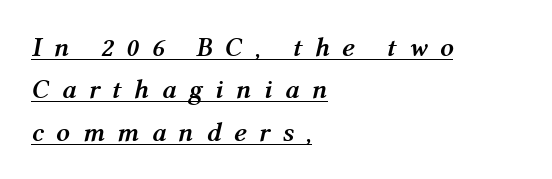
Letter spacing: wide. The rows are spaced the way most documents space them. The rendering uses the underline text-decoration. Typographic density is high because the face is bold. It's the slanting kind of type.
